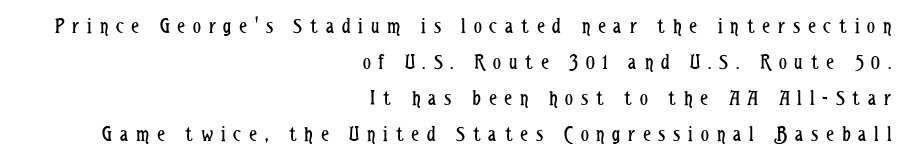
{"italic": "no", "bold": "no", "underline": "no", "align": "right", "line_spacing": "normal", "line_spacing_ratio": 1.64, "letter_spacing": "wide", "letter_spacing_em": 0.36, "glyph_px": 22}
